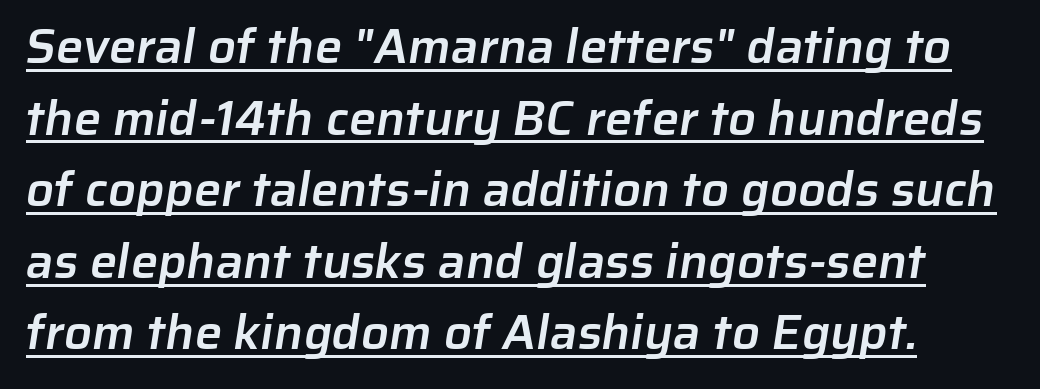
{"serif": "no", "bold": "semi", "weight": "semibold", "width": "normal", "stroke_contrast": "low", "x_height": "medium", "monospaced": "no", "underline": "yes", "line_spacing": "normal", "line_spacing_ratio": 1.46, "letter_spacing": "normal", "letter_spacing_em": 0.0, "glyph_px": 49}
